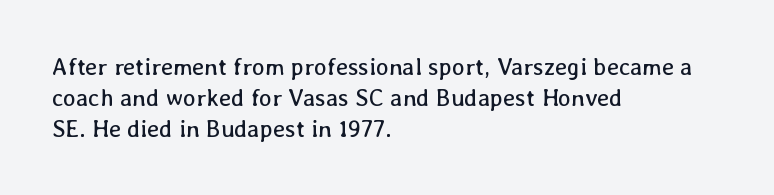
{"italic": "no", "bold": "no", "underline": "no", "align": "left", "line_spacing": "normal", "line_spacing_ratio": 1.29, "letter_spacing": "normal", "letter_spacing_em": 0.0, "glyph_px": 24}
